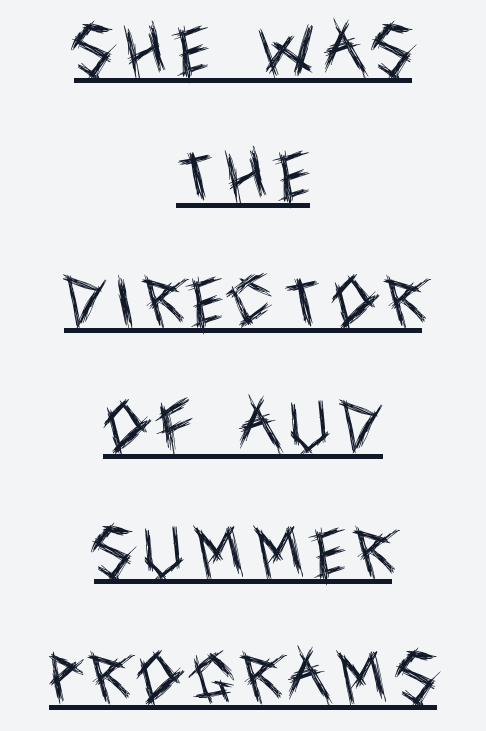
The image shows 56 px regular-weight, condensed sans-serif type, upright; set centered, loose line spacing (2.24x), underlined; a large x-height.
